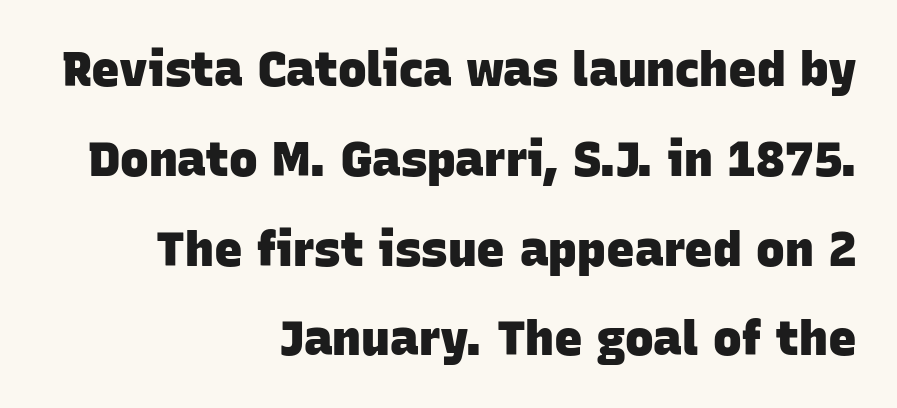
Q: Is the text bold? A: Yes.
Q: Is the typeface a serif or a sans-serif typeface? A: Sans-serif.
Q: Is the text underlined? A: No.
Q: How is the paragraph aligned? A: Right-aligned.
Q: Is the spacing between letters normal or unusually wide? A: Normal.
Q: Width (condensed, normal, or wide)? A: Normal.
Q: Stroke contrast? A: Low.
Q: x-height? A: Large.
Q: Monospaced? A: No.
